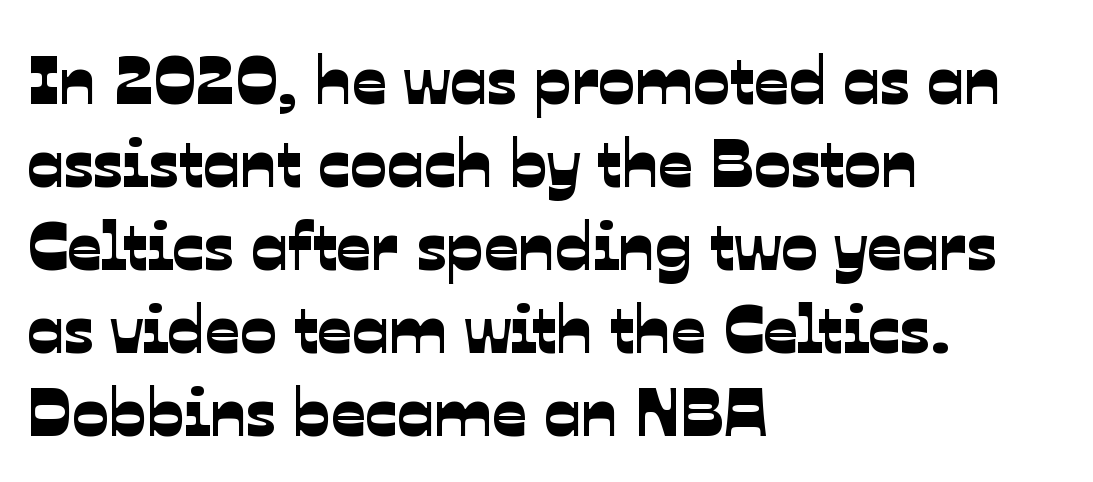
Letterform terminals end flat and unadorned throughout the passage. The tracking reads as untouched default to a designer's eye. Just letters on the line, the space beneath them empty. This sample has the flowing, uneven cadence of proportional lettering. These lines stack with their left ends in a neat column.
